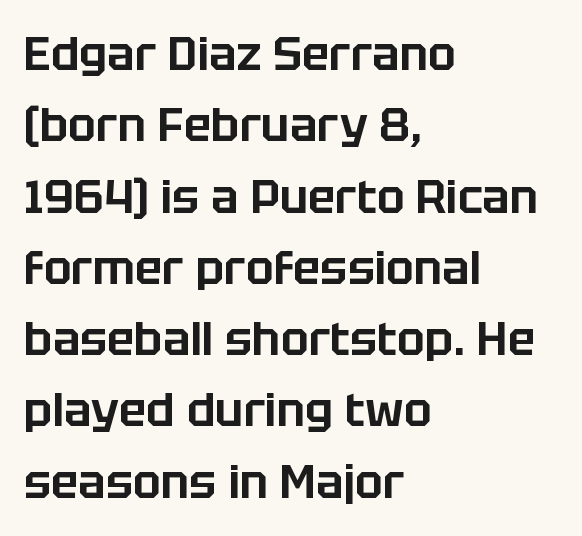
Q: Is the text italic (slanted)? A: No, it is upright.
Q: Is the typeface a serif or a sans-serif typeface? A: Sans-serif.
Q: Is the text underlined? A: No.
Q: How is the paragraph aligned? A: Left-aligned.
Q: Is the spacing between letters normal or unusually wide? A: Normal.
Q: Is the spacing between lines tight, normal or loose? A: Normal.
Q: Width (condensed, normal, or wide)? A: Normal.
Q: Stroke contrast? A: Low.
Q: x-height? A: Large.
Q: Monospaced? A: No.
